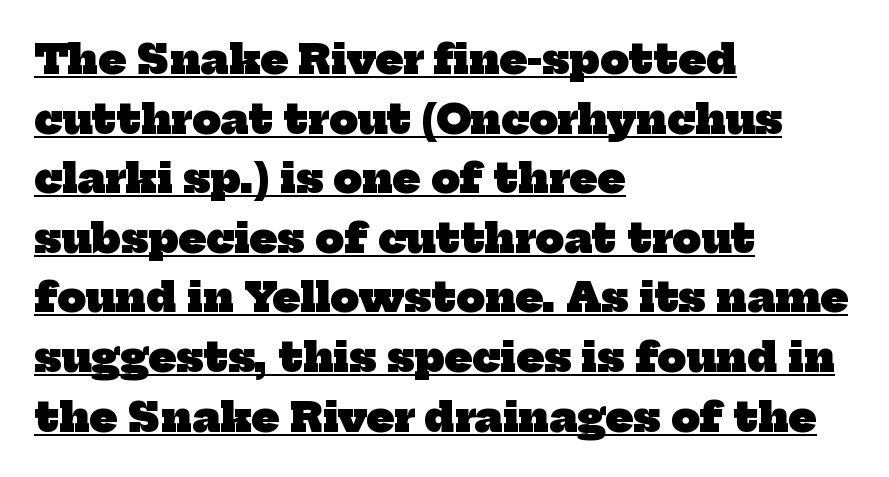
{"serif": "yes", "bold": "yes", "weight": "heavy", "width": "normal", "stroke_contrast": "low", "x_height": "medium", "monospaced": "no", "underline": "yes", "align": "left", "line_spacing": "normal", "line_spacing_ratio": 1.49, "letter_spacing": "normal", "letter_spacing_em": 0.0, "glyph_px": 40}
